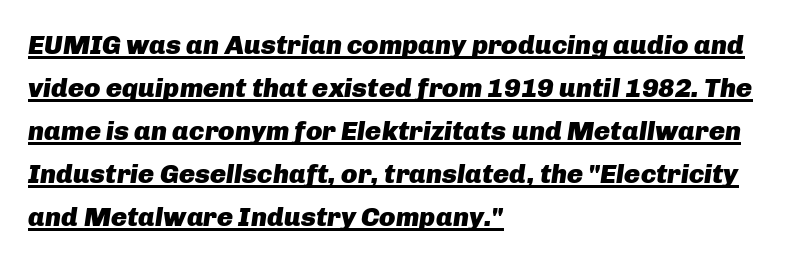
{"italic": "yes", "lean": "right", "slant_degrees": 8, "bold": "yes", "underline": "yes", "align": "left", "line_spacing": "normal", "line_spacing_ratio": 1.59, "letter_spacing": "normal", "letter_spacing_em": 0.0, "glyph_px": 27}
